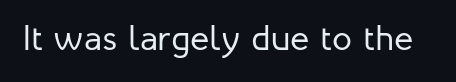
The image shows 36 px regular-weight sans-serif type, upright; set normal letter spacing, not underlined; low stroke contrast and a medium x-height.
